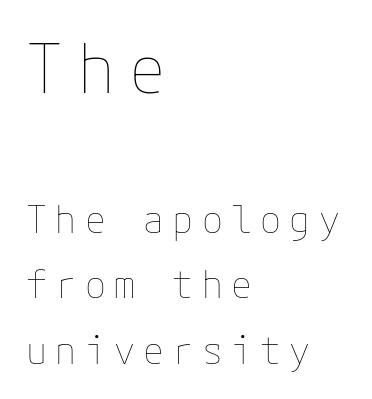
The strokes are not fattened; the text isn't bold. The words here are not underlined. This sample uses an upright cut, with every glyph sitting square on the baseline. Characters follow at a spacing far wider than the type designer built in. Is the lower block the larger one? No — the upper block carries the bigger type.
